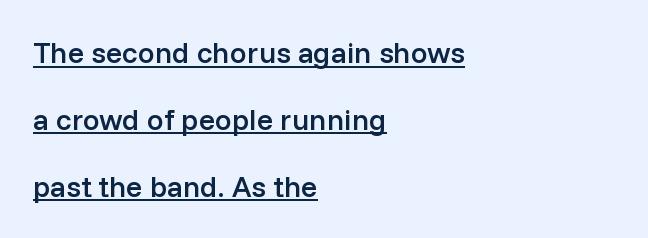
Classification — sans serif. Style check: upright. This sample carries an underscore along the baseline area. These lines carry some extra weight — a demibold, not a full bold.
